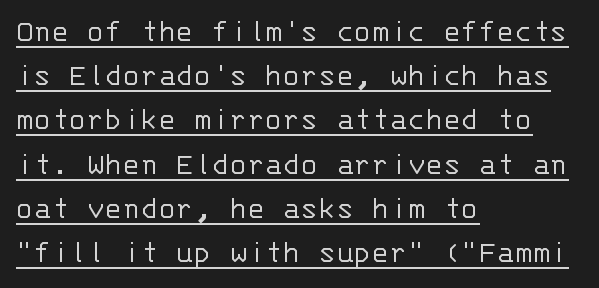
The image shows 33 px light sans-serif type, upright, monospaced; set left-aligned, normal line spacing (1.34x), normal letter spacing, underlined; low stroke contrast and a large x-height.
